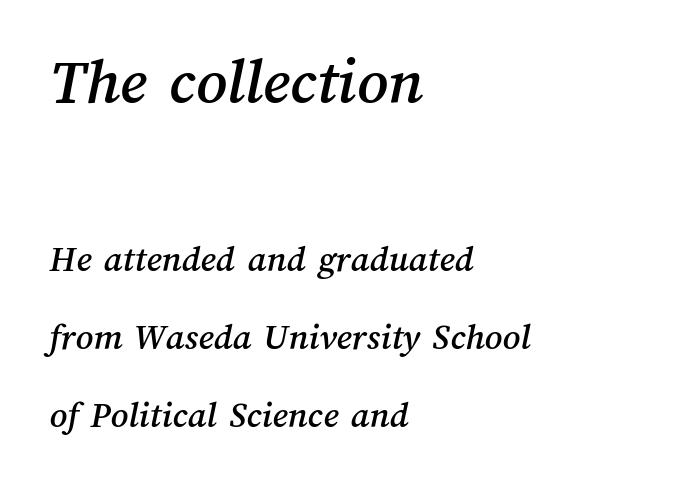
The image shows 67 px text type; set left-aligned, loose line spacing (2.05x), normal letter spacing, not underlined; the first (top) block is 1.76x larger; medium stroke contrast and a medium x-height.
